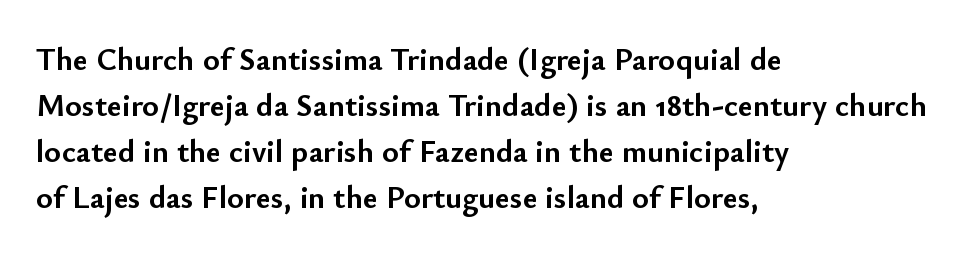
{"serif": "no", "italic": "no", "bold": "yes", "weight": "semibold", "width": "normal", "stroke_contrast": "low", "x_height": "small", "monospaced": "no", "underline": "no", "align": "left", "line_spacing": "normal", "line_spacing_ratio": 1.44, "letter_spacing": "normal", "letter_spacing_em": 0.0, "glyph_px": 32}
